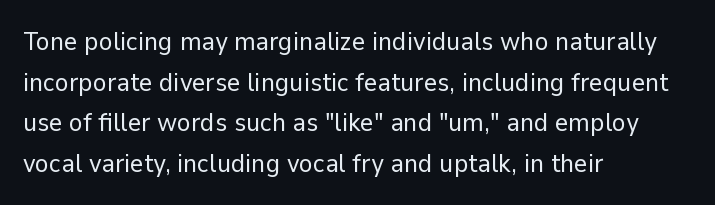
{"italic": "no", "bold": "no", "underline": "no", "align": "left", "line_spacing": "normal", "line_spacing_ratio": 1.56, "letter_spacing": "normal", "letter_spacing_em": 0.0, "glyph_px": 26}
